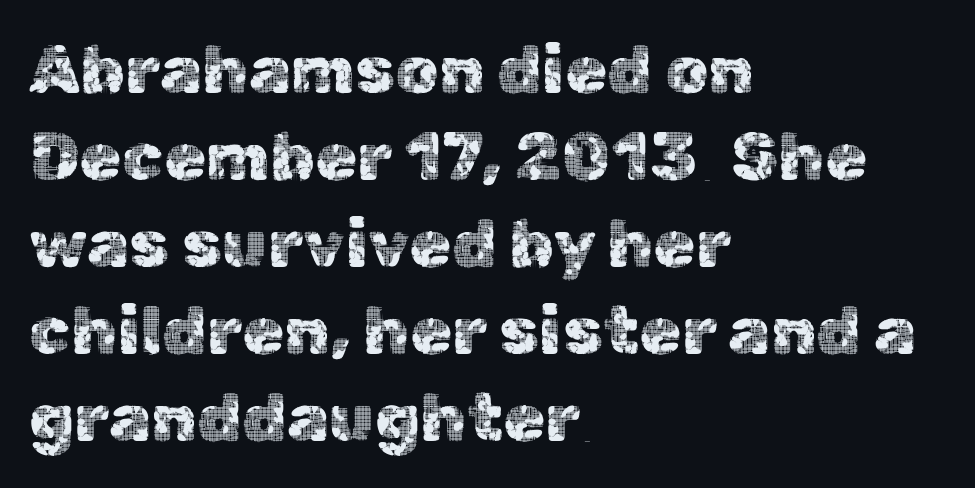
{"serif": "no", "italic": "no", "width": "normal", "x_height": "medium", "monospaced": "no", "underline": "no", "align": "left", "line_spacing": "normal", "line_spacing_ratio": 1.28, "letter_spacing": "normal", "letter_spacing_em": 0.0, "glyph_px": 68}
